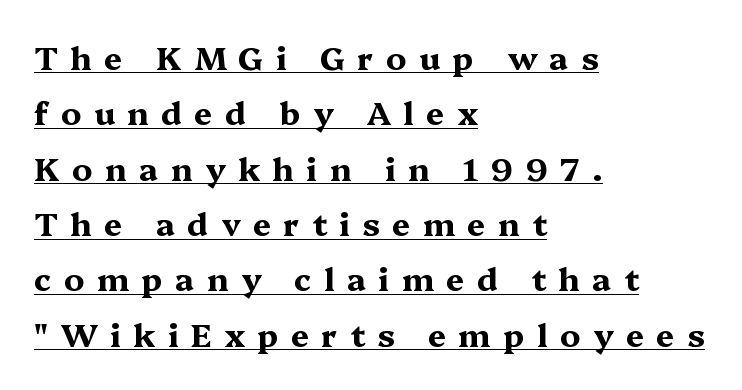
The image shows 32 px bold, wide serif type, upright; set left-aligned, line spacing 1.73x, unusually wide letter spacing (+0.39 em), underlined; medium stroke contrast and a medium x-height.
